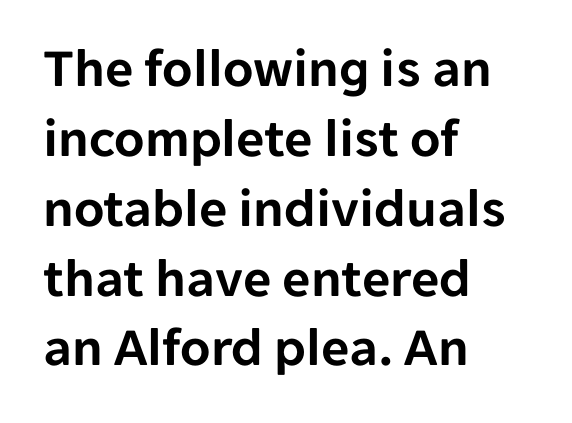
The image shows 55 px sans-serif type, upright; set left-aligned, normal line spacing (1.27x), normal letter spacing, not underlined; low stroke contrast and a medium x-height.
